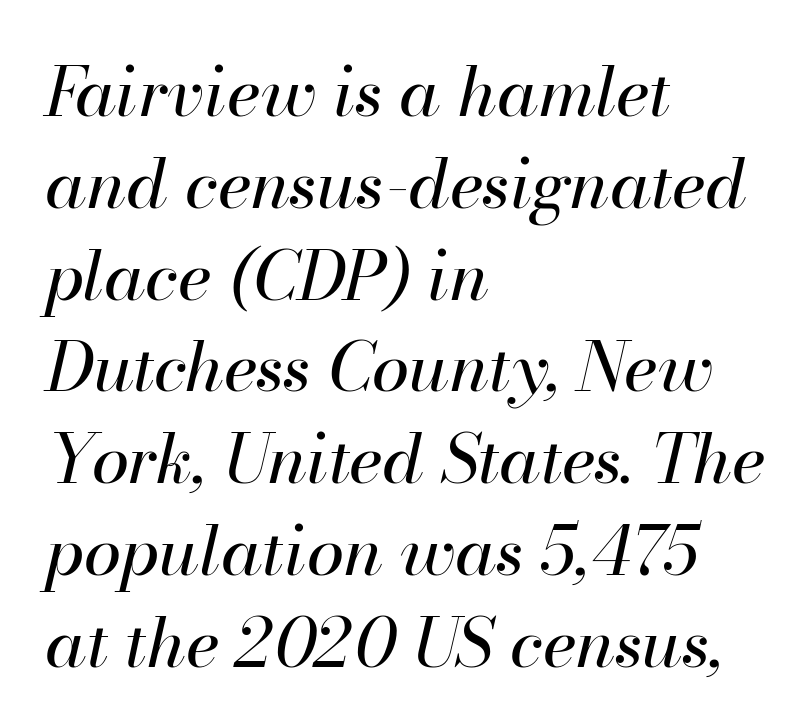
{"italic": "yes", "lean": "right", "slant_degrees": 13, "bold": "no", "weight": "regular", "width": "normal", "stroke_contrast": "high", "x_height": "small", "monospaced": "no", "underline": "no", "align": "left", "line_spacing": "normal", "line_spacing_ratio": 1.35, "letter_spacing": "normal", "letter_spacing_em": 0.0, "glyph_px": 68}
